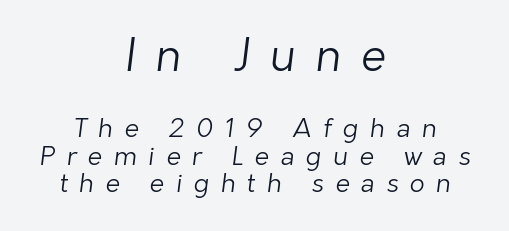
The more generous point size was reserved for the upper chunk. In CSS terms this would be text-align: center. Letters rest on an invisible, unmarked baseline. Think of a printed novel: that variable character pitch is what you see here.
